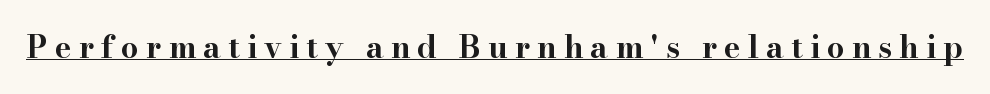
Q: Is the text bold? A: Yes.
Q: Is the text italic (slanted)? A: No, it is upright.
Q: Is the typeface a serif or a sans-serif typeface? A: Serif.
Q: Is the text underlined? A: Yes.
Q: Is the spacing between letters normal or unusually wide? A: Unusually wide.
Q: Width (condensed, normal, or wide)? A: Wide.
Q: Stroke contrast? A: High.
Q: x-height? A: Small.
Q: Monospaced? A: No.
